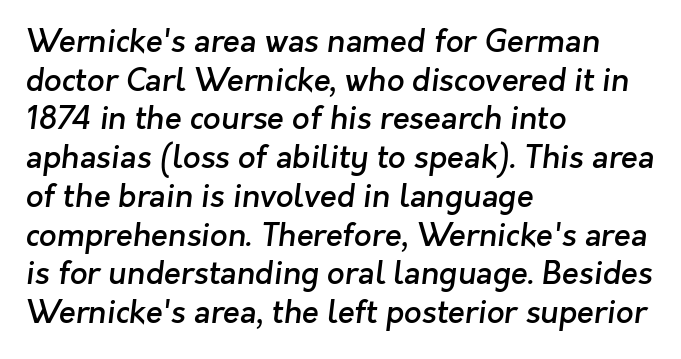
{"serif": "no", "bold": "semi", "weight": "semibold", "width": "normal", "stroke_contrast": "low", "x_height": "medium", "monospaced": "no", "underline": "no", "align": "left", "line_spacing": "normal", "line_spacing_ratio": 1.25, "letter_spacing": "normal", "letter_spacing_em": 0.0, "glyph_px": 31}
